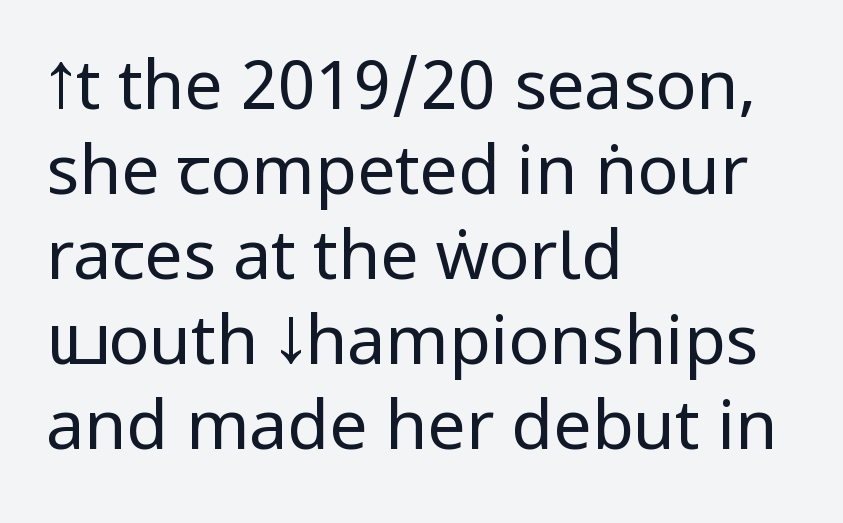
{"serif": "no", "italic": "no", "bold": "no", "weight": "regular", "width": "condensed", "stroke_contrast": "low", "x_height": "large", "monospaced": "no", "underline": "no", "align": "left", "line_spacing": "normal", "line_spacing_ratio": 1.25, "letter_spacing": "normal", "letter_spacing_em": 0.0, "glyph_px": 68}
